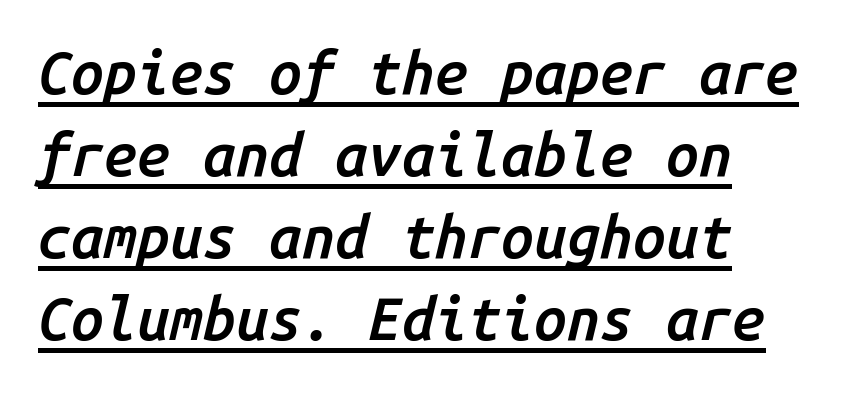
A fair bit of extra ink — the face is semibold, not bold. The string is rendered with underlining switched on. The face used here has a pronounced slope to its letters. Do the characters align in a grid? Yes, the font is monospaced. These lines sit exactly where default settings would place them. Look at the tracking — it's just the regular setting, nothing added.
